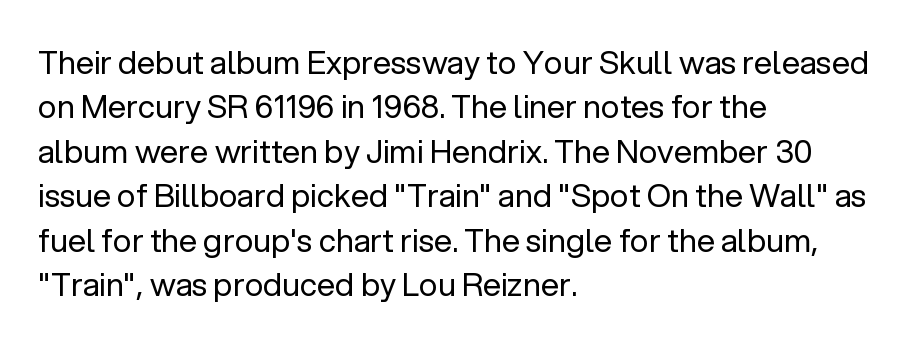
{"serif": "no", "italic": "no", "bold": "no", "weight": "regular", "width": "normal", "stroke_contrast": "low", "x_height": "medium", "monospaced": "no", "underline": "no", "align": "left", "line_spacing": "normal", "line_spacing_ratio": 1.39, "letter_spacing": "normal", "letter_spacing_em": 0.0, "glyph_px": 32}
